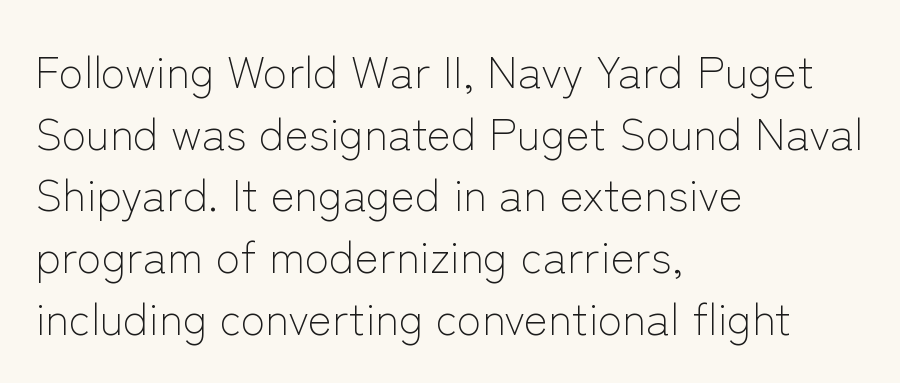
Q: Is the text bold? A: No.
Q: Is the text italic (slanted)? A: No, it is upright.
Q: Is the typeface a serif or a sans-serif typeface? A: Sans-serif.
Q: Is the text underlined? A: No.
Q: How is the paragraph aligned? A: Left-aligned.
Q: Is the spacing between letters normal or unusually wide? A: Normal.
Q: Is the spacing between lines tight, normal or loose? A: Normal.
Q: Width (condensed, normal, or wide)? A: Normal.
Q: Stroke contrast? A: Low.
Q: x-height? A: Medium.
Q: Monospaced? A: No.
